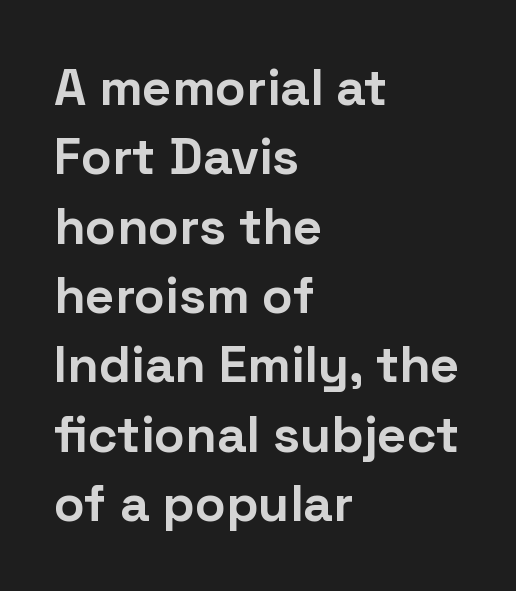
Visually the block forms a straight wall on the left and a jagged coastline on the right. Honestly, there is no underline to notice here at all. Horizontal bands of white between lines are of average thickness. Classification — sans serif. The glyphs have the mass of a bold cut.
